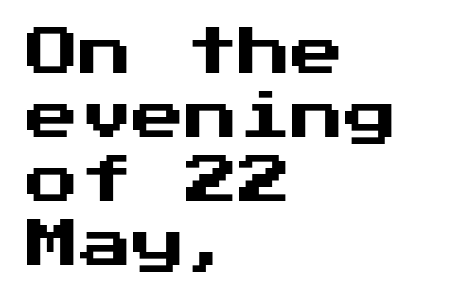
The lettering stays uniformly vertical, giving the passage a roman look. Look at the bottom of the vertical strokes: they stop flat, with no serifs. Horizontally, the lines are justified to the leading edge only. Does extra space separate the letters? No, they use regular spacing.
